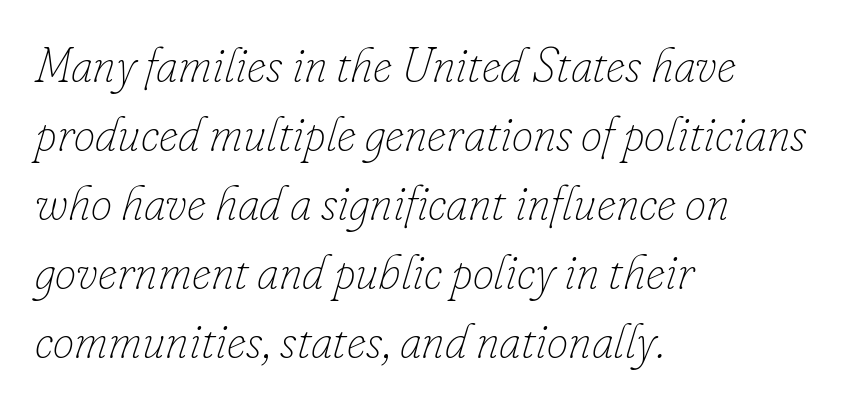
{"italic": "yes", "lean": "right", "slant_degrees": 16, "bold": "no", "weight": "thin", "width": "normal", "stroke_contrast": "low", "x_height": "small", "monospaced": "no", "underline": "no", "align": "left", "line_spacing": "normal", "line_spacing_ratio": 1.44, "letter_spacing": "normal", "letter_spacing_em": 0.0, "glyph_px": 48}
